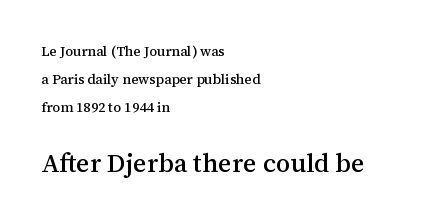
Is the block centered? No — it sits flush against the left margin. Check the space under the baseline: it is left empty. In terms of leading, this rendering errs on the spacious side. Scale increases going downward across the two blocks. Nope, not italic — everything's standing straight. You could call the tracking neutral — neither tight nor loose.
